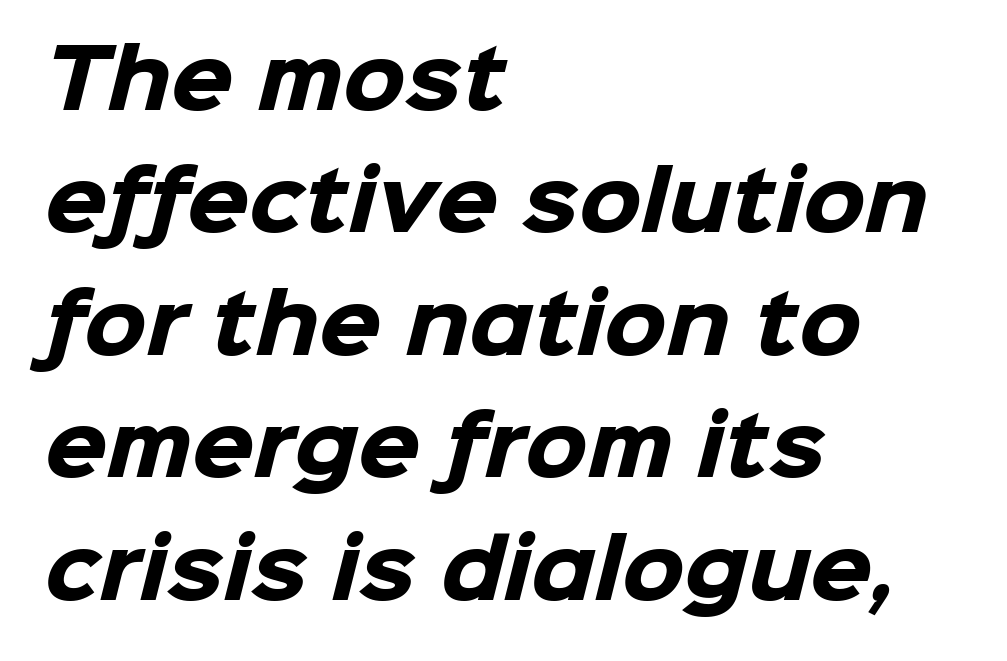
Spacing verdict: proportional, widths tailored to each character. The area under the type is left untouched. One-word summary of the alignment: left. You could call the tracking neutral — neither tight nor loose.
